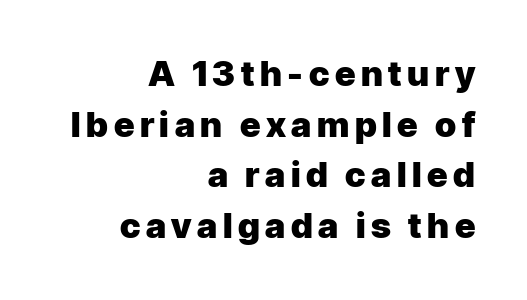
The image shows 35 px heavy sans-serif type, upright; set right-aligned, normal line spacing (1.45x), not underlined; low stroke contrast and a medium x-height.
